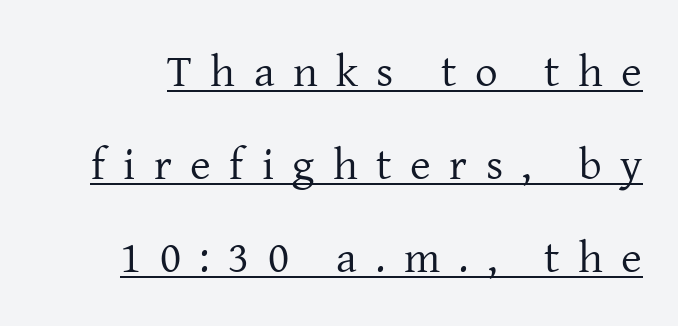
{"serif": "yes", "italic": "no", "bold": "no", "weight": "regular", "width": "normal", "stroke_contrast": "low", "x_height": "medium", "monospaced": "no", "underline": "yes", "line_spacing": "loose", "line_spacing_ratio": 2.07, "letter_spacing": "wide", "letter_spacing_em": 0.41, "glyph_px": 45}
